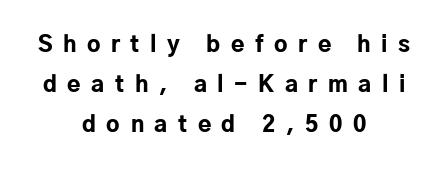
Q: Is the text bold? A: Yes.
Q: Is the text italic (slanted)? A: No, it is upright.
Q: Is the text underlined? A: No.
Q: How is the paragraph aligned? A: Centered.
Q: Is the spacing between letters normal or unusually wide? A: Unusually wide.
